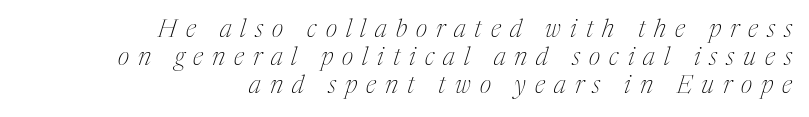
Glyph-to-glyph distance is far greater than everyday printed text. The face looks like a standard text weight, possibly lighter. Only glyphs here, with clear space below each row. Posture: slanted. Horizontal bands of white between lines are thin slivers.
